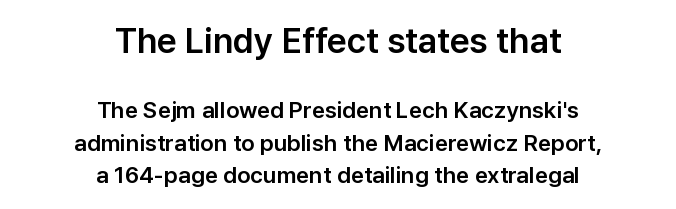
Q: Is the text italic (slanted)? A: No, it is upright.
Q: Is the typeface a serif or a sans-serif typeface? A: Sans-serif.
Q: Is the text underlined? A: No.
Q: How is the paragraph aligned? A: Centered.
Q: Is the spacing between letters normal or unusually wide? A: Normal.
Q: Is the spacing between lines tight, normal or loose? A: Normal.
Q: Which block of text is set in a larger size, the first (top) or the second (bottom)? A: The first (top) one.
Q: Width (condensed, normal, or wide)? A: Normal.
Q: Stroke contrast? A: Low.
Q: x-height? A: Medium.
Q: Monospaced? A: No.
